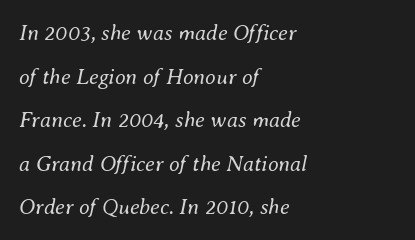
Spacing between characters is what you'd get straight out of the box. Stroke mass is kept to a normal reading level or below. Summary of vertical rhythm: relaxed, with wide interline spacing. Notice how the stems are inclined rather than vertical — that's the hallmark of italics. Is the block centered? No — it sits flush against the left margin. Underlining? Definitely not there.
